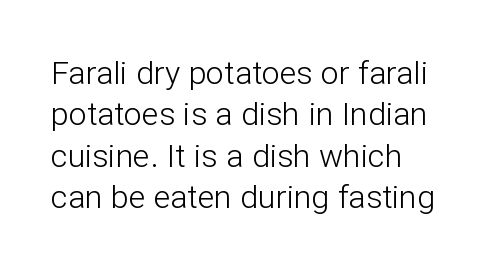
A quiet, ordinary-to-light weight characterises the typeface. The gap between lines stays unmarked. In terms of letterform style, serifs are entirely absent. Reading down the block, your eye returns to a fixed left position each line. Each letter keeps its own natural width here, so spacing adapts to shape. Letter spacing: default.
